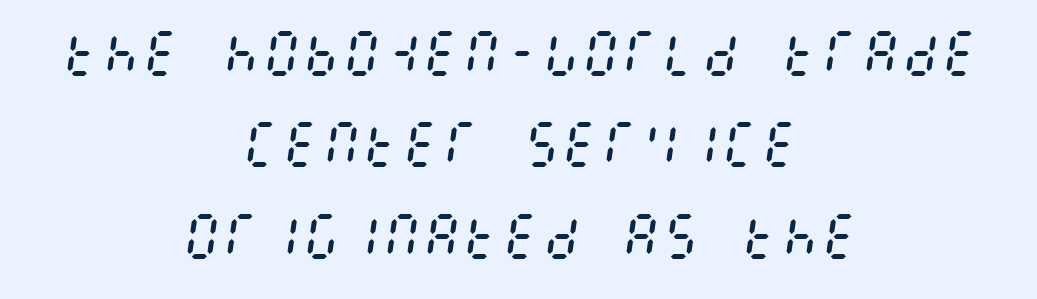
{"italic": "yes", "lean": "right", "slant_degrees": 8, "bold": "no", "weight": "regular", "width": "condensed", "stroke_contrast": "medium", "x_height": "large", "underline": "no", "align": "center", "line_spacing_ratio": 1.83, "letter_spacing": "normal", "letter_spacing_em": 0.0, "glyph_px": 50}
